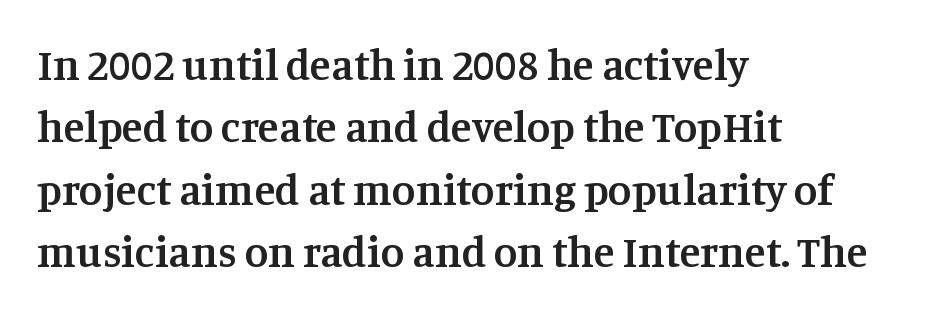
{"serif": "yes", "italic": "no", "bold": "semi", "weight": "semibold", "width": "normal", "stroke_contrast": "medium", "x_height": "large", "monospaced": "no", "underline": "no", "align": "left", "line_spacing": "normal", "line_spacing_ratio": 1.45, "letter_spacing": "normal", "letter_spacing_em": 0.0, "glyph_px": 43}
